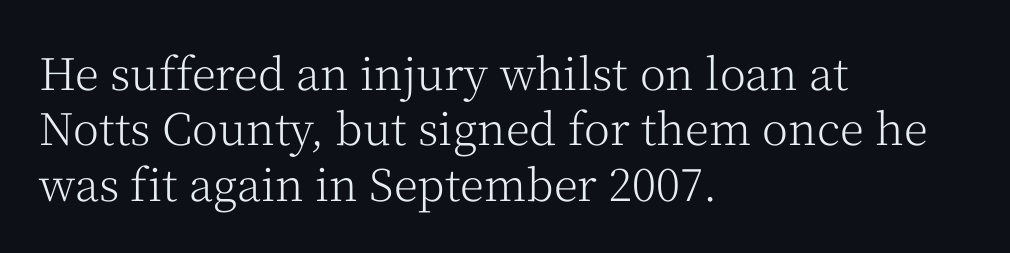
The image shows 44 px light serif type, upright; set left-aligned, normal line spacing (1.26x), normal letter spacing, not underlined; medium stroke contrast and a medium x-height.
